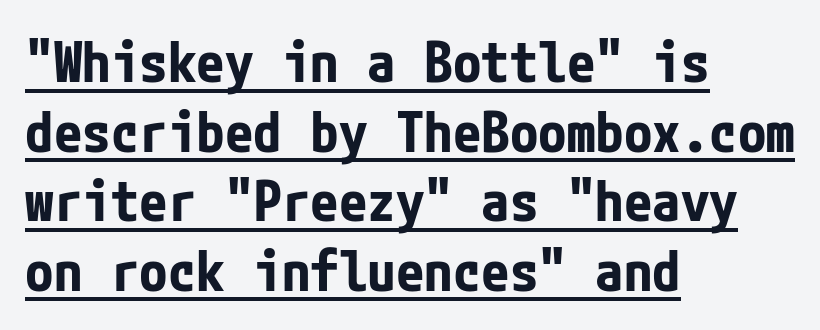
Reading down the block, your eye returns to a fixed left position each line. Tracking value appears to be zero — textbook default spacing. This sample uses a sans-serif face. This is the regular roman posture of the typeface.
